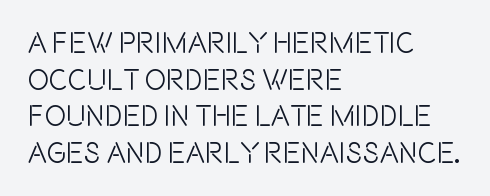
Q: Is the text italic (slanted)? A: No, it is upright.
Q: Is the typeface a serif or a sans-serif typeface? A: Sans-serif.
Q: Is the text underlined? A: No.
Q: How is the paragraph aligned? A: Left-aligned.
Q: Is the spacing between letters normal or unusually wide? A: Normal.
Q: Is the spacing between lines tight, normal or loose? A: Normal.
Q: Width (condensed, normal, or wide)? A: Condensed.
Q: x-height? A: Large.
Q: Monospaced? A: No.
